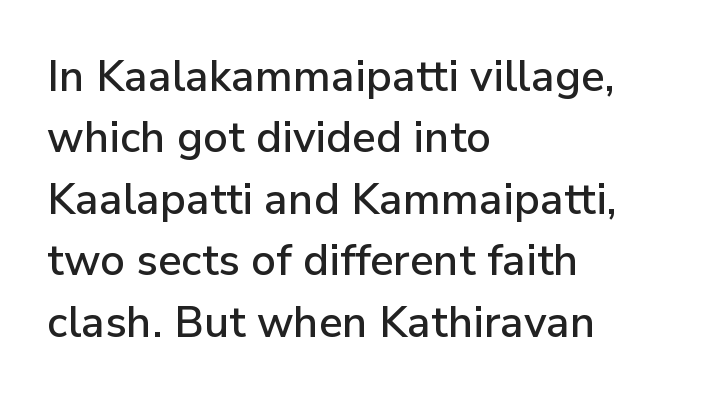
{"serif": "no", "italic": "no", "width": "normal", "stroke_contrast": "low", "x_height": "medium", "monospaced": "no", "underline": "no", "align": "left", "line_spacing": "normal", "line_spacing_ratio": 1.43, "letter_spacing": "normal", "letter_spacing_em": 0.0, "glyph_px": 43}
